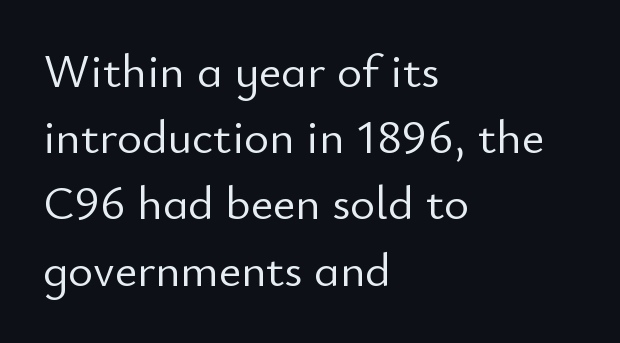
Stems and bowls with no extra thickness — not bold. The block of text has a typical density, with ordinary space between rows. I'd call this a sans setting — the letters go barefoot. The lettering holds an erect, upright posture throughout.
